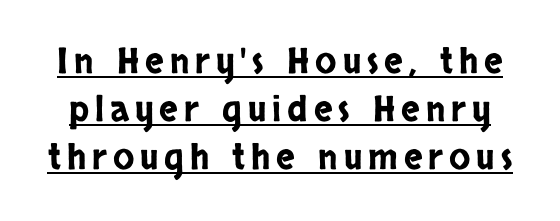
The image shows 35 px condensed sans-serif type, upright; set normal line spacing (1.37x), underlined; low stroke contrast and a large x-height.
